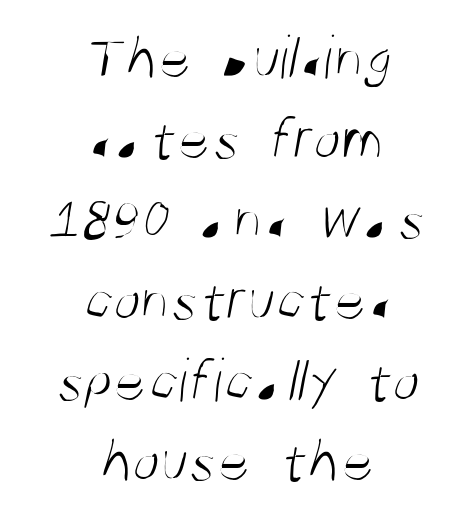
The image shows 63 px light, condensed sans-serif type; set centered, normal line spacing (1.28x), normal letter spacing, not underlined; medium stroke contrast and a large x-height.
